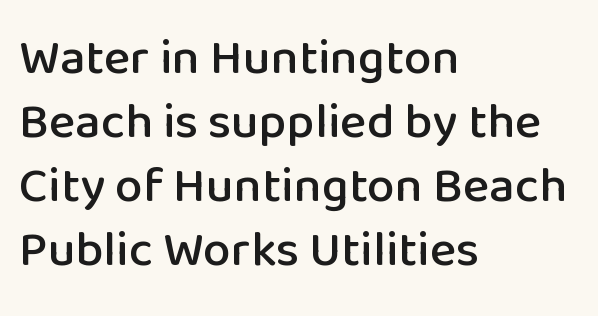
Q: Is the text italic (slanted)? A: No, it is upright.
Q: Is the typeface a serif or a sans-serif typeface? A: Sans-serif.
Q: Is the text underlined? A: No.
Q: How is the paragraph aligned? A: Left-aligned.
Q: Is the spacing between letters normal or unusually wide? A: Normal.
Q: Is the spacing between lines tight, normal or loose? A: Normal.
Q: Width (condensed, normal, or wide)? A: Normal.
Q: Stroke contrast? A: Low.
Q: x-height? A: Medium.
Q: Monospaced? A: No.
